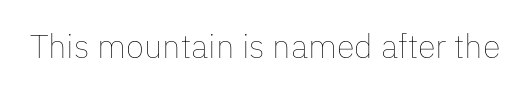
The image shows 33 px thin type, upright; set normal letter spacing, not underlined; low stroke contrast and a medium x-height.
